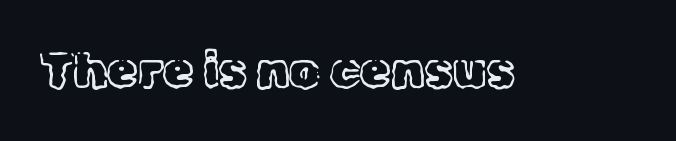
Q: Is the text bold? A: No.
Q: Is the text italic (slanted)? A: No, it is upright.
Q: Is the typeface a serif or a sans-serif typeface? A: Serif.
Q: Is the text underlined? A: No.
Q: Is the spacing between letters normal or unusually wide? A: Normal.
Q: Width (condensed, normal, or wide)? A: Normal.
Q: x-height? A: Medium.
Q: Monospaced? A: No.
